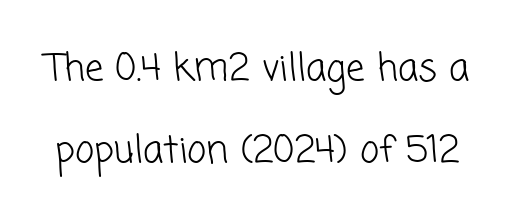
Spacing between characters is what you'd get straight out of the box. The strip under each line holds only bare page. Rows of type keep a wide berth in the vertical direction. Proportional: the letters do not fall into vertical columns. The passage shown is typeset with a sans-serif family. The font is comparable to plain body text, perhaps lighter.
